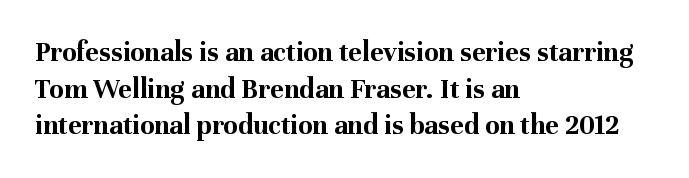
{"serif": "yes", "italic": "no", "bold": "yes", "weight": "bold", "width": "normal", "stroke_contrast": "medium", "x_height": "medium", "monospaced": "no", "underline": "no", "align": "left", "line_spacing": "normal", "line_spacing_ratio": 1.26, "letter_spacing": "normal", "letter_spacing_em": 0.0, "glyph_px": 29}
